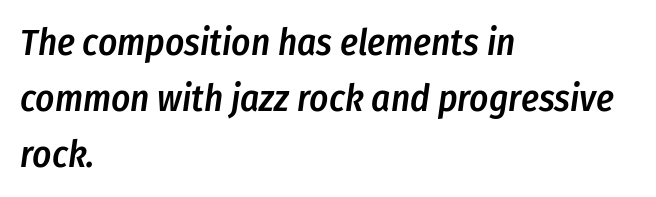
Q: Is the text bold? A: Semi-bold.
Q: Is the text italic (slanted)? A: Yes, it leans right by about 8 degrees.
Q: Is the text underlined? A: No.
Q: How is the paragraph aligned? A: Left-aligned.
Q: Is the spacing between letters normal or unusually wide? A: Normal.
Q: Is the spacing between lines tight, normal or loose? A: Normal.
Q: Width (condensed, normal, or wide)? A: Condensed.
Q: Stroke contrast? A: Low.
Q: x-height? A: Medium.
Q: Monospaced? A: No.
